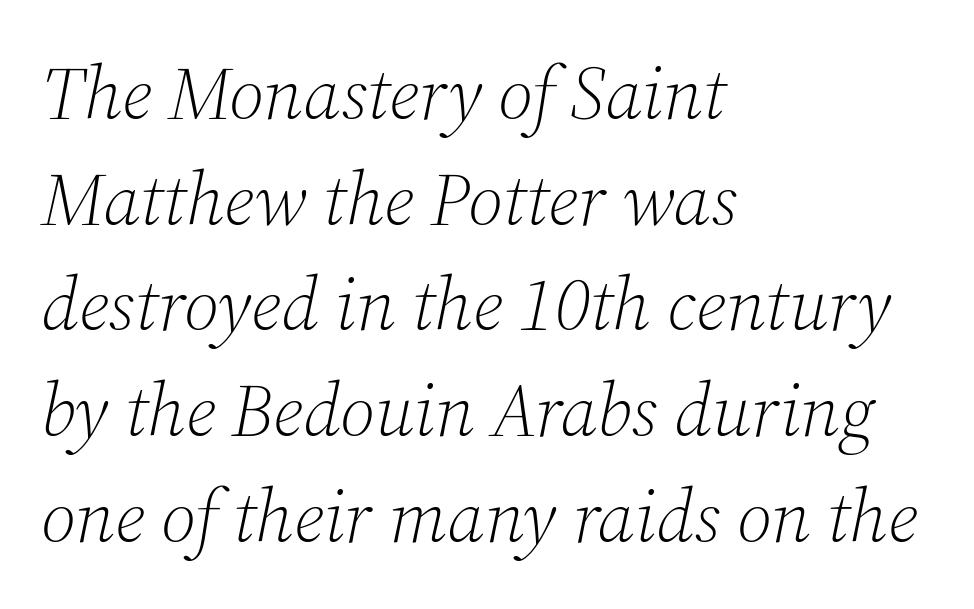
The image shows 75 px light serif type, italic (leaning right); set left-aligned, normal line spacing (1.41x), normal letter spacing, not underlined; medium stroke contrast and a medium x-height.
